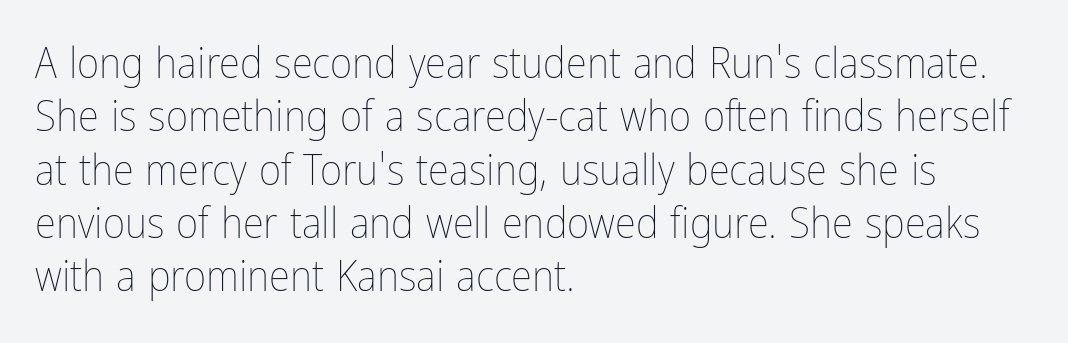
{"italic": "no", "bold": "no", "weight": "thin", "width": "condensed", "stroke_contrast": "low", "x_height": "medium", "monospaced": "no", "underline": "no", "align": "left", "line_spacing_ratio": 1.24, "letter_spacing": "normal", "letter_spacing_em": 0.0, "glyph_px": 43}
